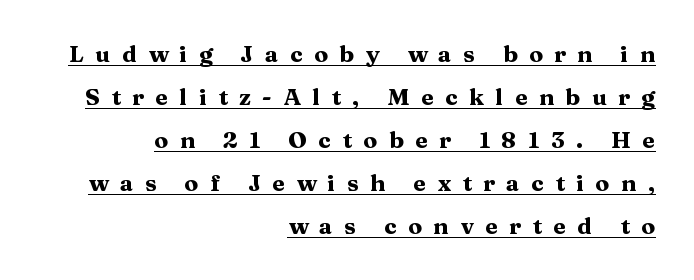
Short and long lines alike share a common ending point at right. Is there an underline? Yes — a line sits under the letters. Posture: upright roman. There is plenty of visible air inserted between adjacent glyphs.
